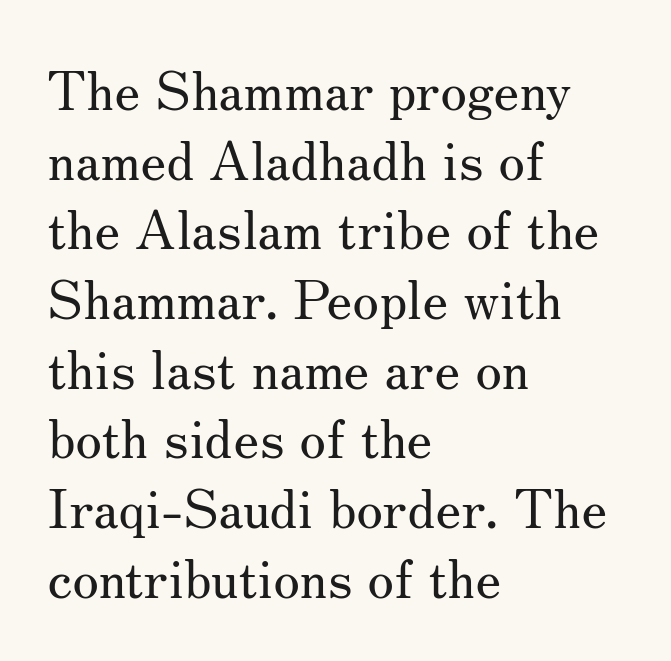
Q: Is the text bold? A: No.
Q: Is the text italic (slanted)? A: No, it is upright.
Q: Is the typeface a serif or a sans-serif typeface? A: Serif.
Q: Is the text underlined? A: No.
Q: How is the paragraph aligned? A: Left-aligned.
Q: Is the spacing between letters normal or unusually wide? A: Normal.
Q: Is the spacing between lines tight, normal or loose? A: Normal.
Q: Width (condensed, normal, or wide)? A: Normal.
Q: Stroke contrast? A: Medium.
Q: x-height? A: Small.
Q: Monospaced? A: No.
